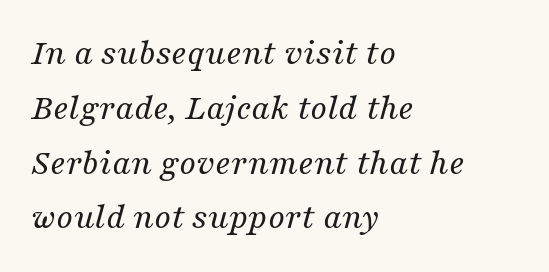
{"serif": "yes", "italic": "yes", "lean": "right", "slant_degrees": 16, "bold": "no", "weight": "regular", "width": "normal", "stroke_contrast": "medium", "x_height": "medium", "monospaced": "no", "underline": "no", "align": "left", "line_spacing": "normal", "line_spacing_ratio": 1.48, "letter_spacing": "normal", "letter_spacing_em": 0.0, "glyph_px": 37}
